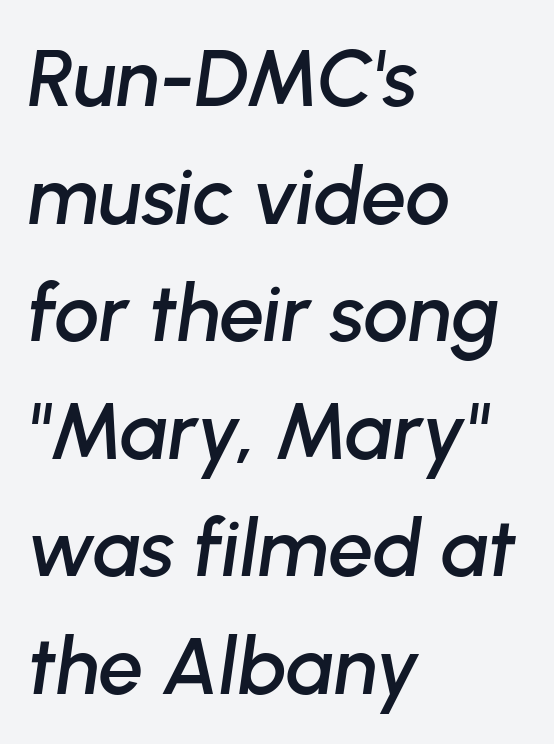
Q: Is the text italic (slanted)? A: Yes, it leans right by about 8 degrees.
Q: Is the text underlined? A: No.
Q: How is the paragraph aligned? A: Left-aligned.
Q: Is the spacing between letters normal or unusually wide? A: Normal.
Q: Is the spacing between lines tight, normal or loose? A: Normal.
Q: Width (condensed, normal, or wide)? A: Normal.
Q: Stroke contrast? A: Low.
Q: x-height? A: Medium.
Q: Monospaced? A: No.
